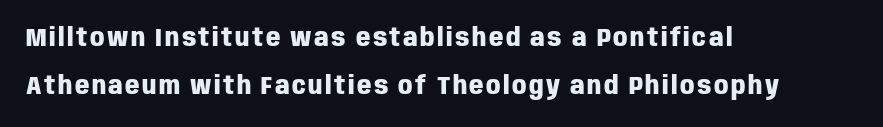
{"italic": "no", "bold": "yes", "underline": "no", "align": "left", "line_spacing": "loose", "line_spacing_ratio": 1.93, "glyph_px": 25}
